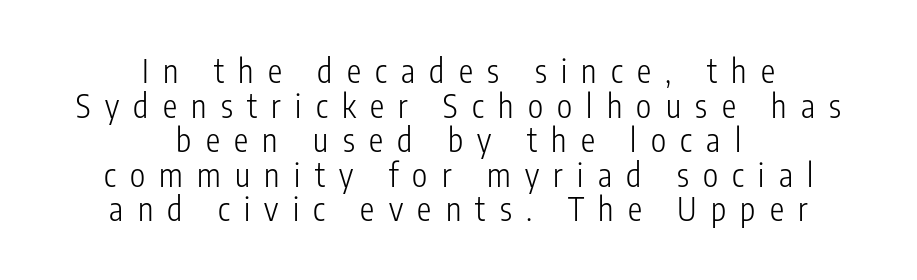
The image shows 32 px light, condensed sans-serif type, upright; set centered, tight line spacing (1.08x), unusually wide letter spacing (+0.45 em), not underlined; low stroke contrast and a medium x-height.
